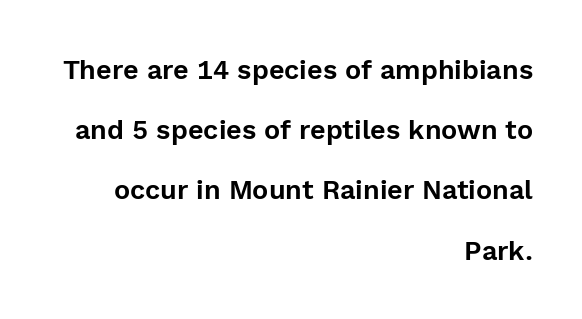
{"italic": "no", "underline": "no", "align": "right", "line_spacing": "loose", "line_spacing_ratio": 2.23, "letter_spacing": "normal", "letter_spacing_em": 0.0, "glyph_px": 27}
